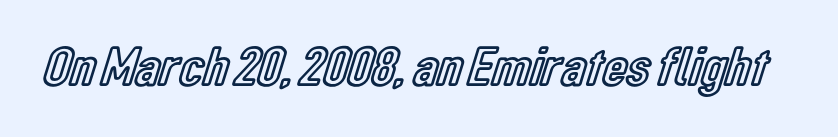
{"width": "condensed", "x_height": "medium", "monospaced": "no", "underline": "no", "letter_spacing": "normal", "letter_spacing_em": 0.0, "glyph_px": 56}
